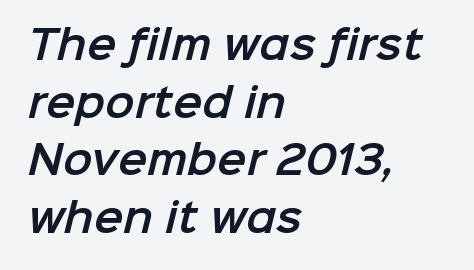
The image shows 39 px sans-serif type; set left-aligned, normal line spacing (1.48x), normal letter spacing, not underlined; low stroke contrast and a medium x-height.
